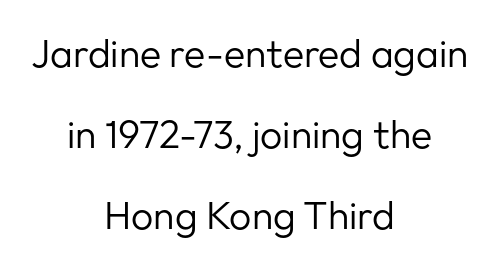
The image shows 39 px regular-weight sans-serif type, upright; set centered, loose line spacing (2.08x), normal letter spacing, not underlined; low stroke contrast and a medium x-height.
